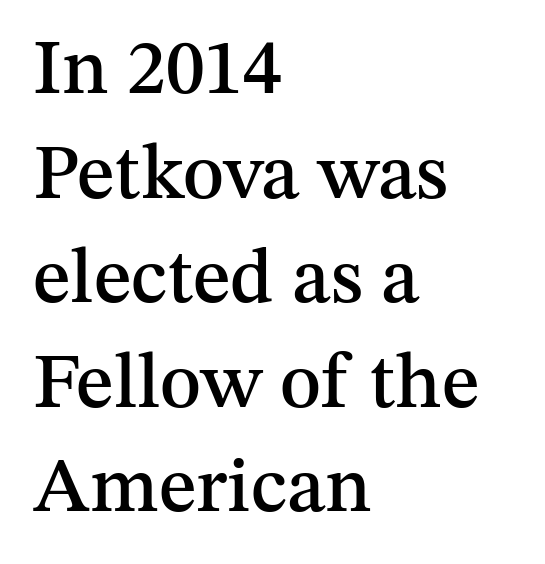
Reading down the block, your eye returns to a fixed left position each line. You could not count columns in this text — the font is proportionally spaced. Do the letters lean? They stand straight. Is this a sans? No — the strokes have serifs. The type is set solid horizontally, with unmodified tracking.
